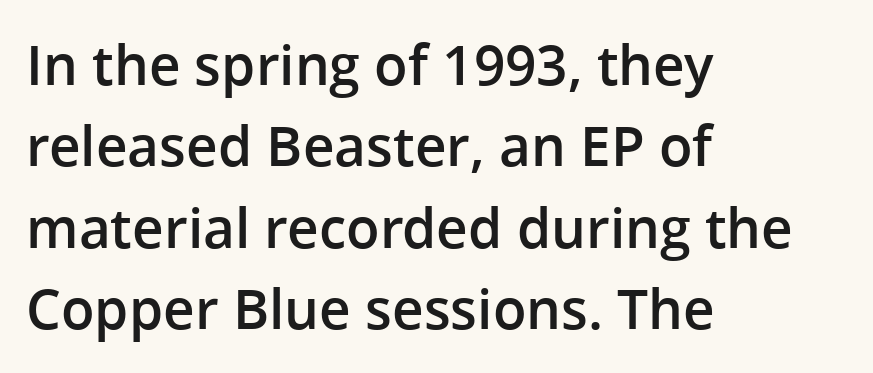
{"serif": "no", "italic": "no", "bold": "semi", "weight": "semibold", "width": "normal", "stroke_contrast": "low", "x_height": "medium", "monospaced": "no", "underline": "no", "align": "left", "line_spacing": "normal", "line_spacing_ratio": 1.48, "letter_spacing": "normal", "letter_spacing_em": 0.0, "glyph_px": 55}
